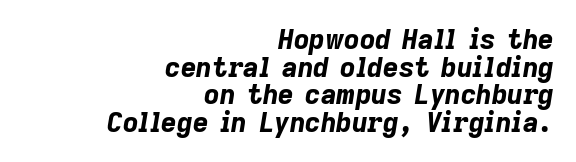
{"italic": "yes", "lean": "right", "slant_degrees": 9, "bold": "yes", "underline": "no", "align": "right", "line_spacing": "tight", "line_spacing_ratio": 1.02, "letter_spacing": "normal", "letter_spacing_em": 0.0, "glyph_px": 27}
